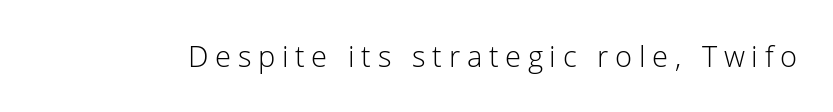
Q: Is the text bold? A: No.
Q: Is the text italic (slanted)? A: No, it is upright.
Q: Is the typeface a serif or a sans-serif typeface? A: Sans-serif.
Q: Is the text underlined? A: No.
Q: Is the spacing between letters normal or unusually wide? A: Unusually wide.
Q: Width (condensed, normal, or wide)? A: Normal.
Q: Stroke contrast? A: Low.
Q: x-height? A: Medium.
Q: Monospaced? A: No.
